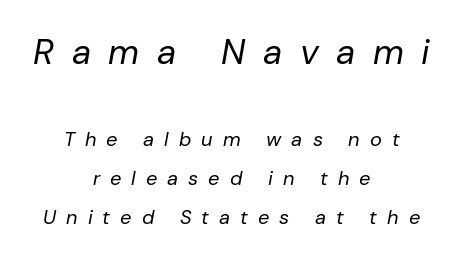
The image shows 35 px regular-weight type, italic (leaning right); set centered, loose line spacing (1.96x), unusually wide letter spacing (+0.5 em), not underlined; the first (top) block is 1.75x larger; low stroke contrast and a medium x-height.
